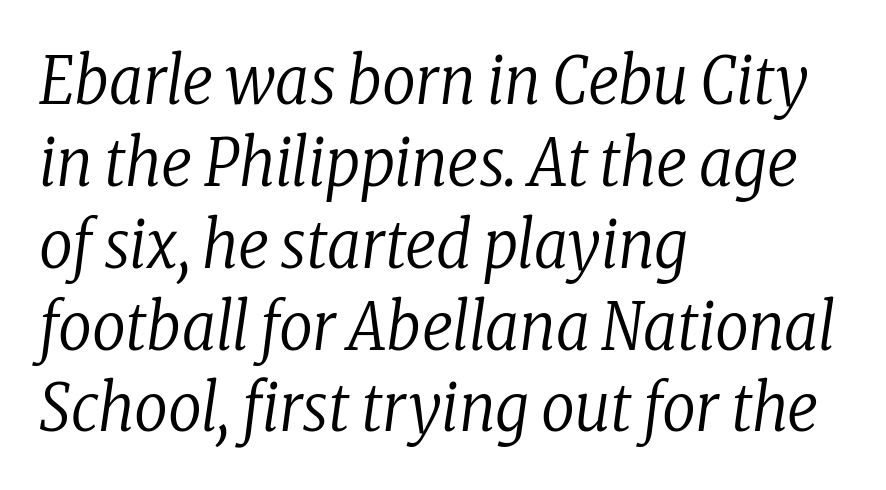
Q: Is the text bold? A: No.
Q: Is the text italic (slanted)? A: Yes, it leans right by about 8 degrees.
Q: Is the typeface a serif or a sans-serif typeface? A: Serif.
Q: Is the text underlined? A: No.
Q: How is the paragraph aligned? A: Left-aligned.
Q: Is the spacing between letters normal or unusually wide? A: Normal.
Q: Width (condensed, normal, or wide)? A: Condensed.
Q: Stroke contrast? A: Low.
Q: x-height? A: Medium.
Q: Monospaced? A: No.
